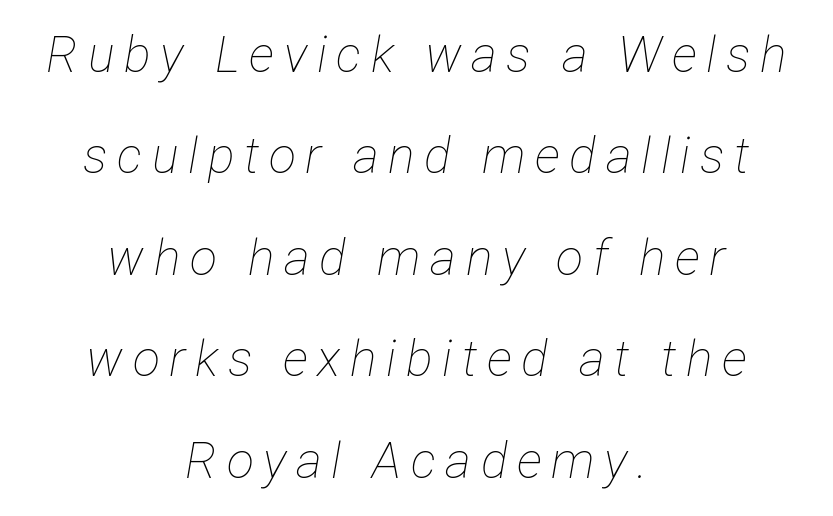
{"italic": "yes", "lean": "right", "slant_degrees": 12, "bold": "no", "weight": "thin", "width": "condensed", "stroke_contrast": "low", "x_height": "medium", "monospaced": "no", "underline": "no", "align": "center", "line_spacing": "loose", "line_spacing_ratio": 2.03, "glyph_px": 50}
